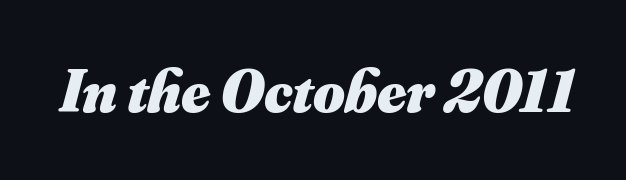
The image shows 61 px heavy type; set normal letter spacing, not underlined; medium stroke contrast and a small x-height.
